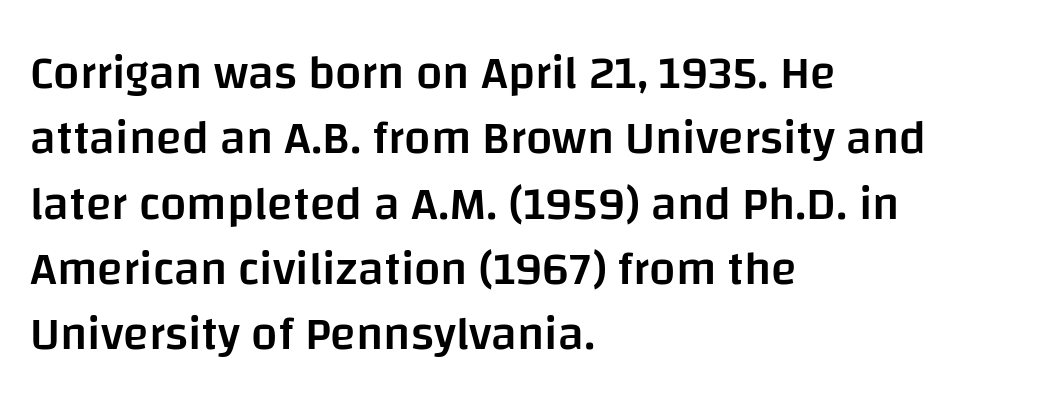
{"serif": "no", "italic": "no", "bold": "semi", "weight": "semibold", "width": "normal", "stroke_contrast": "low", "x_height": "large", "monospaced": "no", "underline": "no", "align": "left", "line_spacing": "normal", "line_spacing_ratio": 1.39, "letter_spacing": "normal", "letter_spacing_em": 0.0, "glyph_px": 47}
